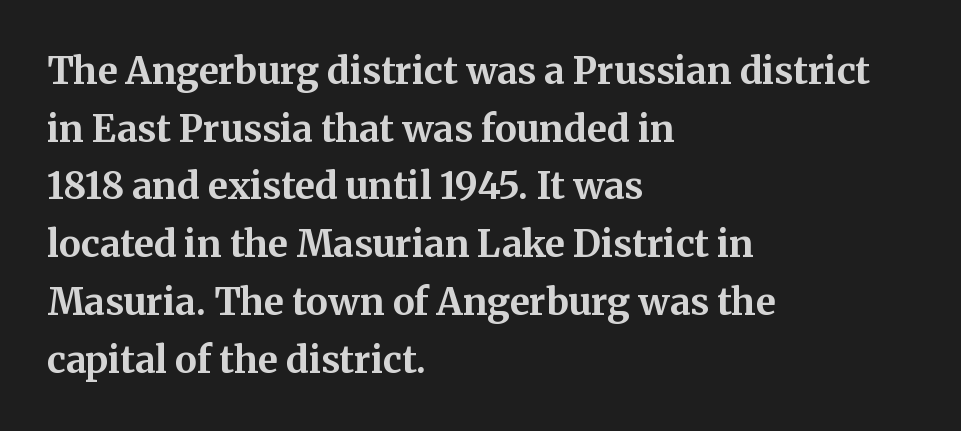
The type family on display is of the serif kind. Default kerning and tracking; the words read as compact shapes. One-word summary of the alignment: left. The glyphs are unaccompanied by any horizontal stroke below them. What's the leading like? Ordinary, nothing unusual.
